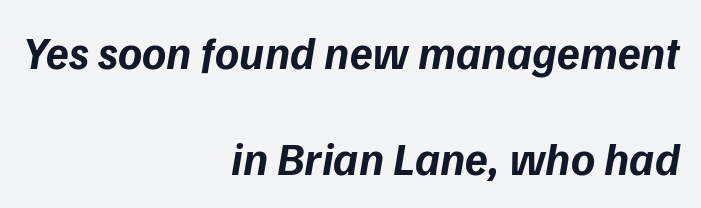
{"italic": "yes", "lean": "right", "slant_degrees": 9, "bold": "yes", "weight": "bold", "width": "normal", "stroke_contrast": "low", "x_height": "medium", "monospaced": "no", "underline": "no", "align": "right", "line_spacing": "loose", "line_spacing_ratio": 2.31, "letter_spacing": "normal", "letter_spacing_em": 0.0, "glyph_px": 46}
